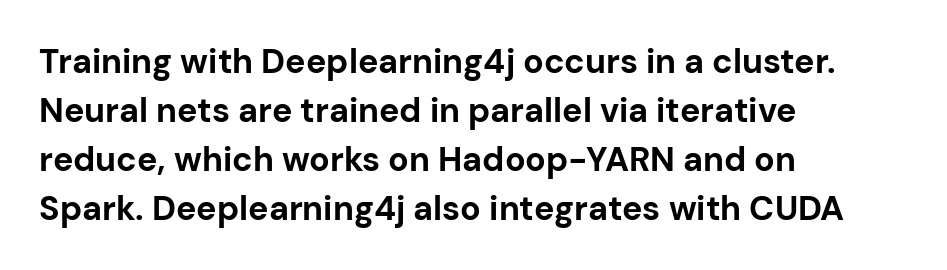
{"serif": "no", "italic": "no", "bold": "yes", "weight": "bold", "width": "normal", "stroke_contrast": "low", "x_height": "medium", "monospaced": "no", "underline": "no", "align": "left", "line_spacing": "normal", "line_spacing_ratio": 1.44, "letter_spacing": "normal", "letter_spacing_em": 0.0, "glyph_px": 34}
